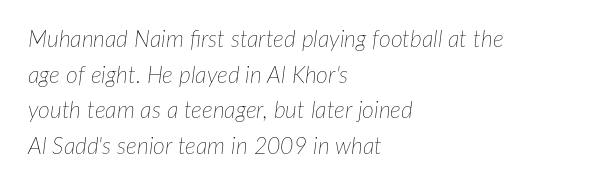
Teacher's note: observe the even left margin — that is flush-left alignment. The axis of the letterforms is tilted away from vertical. The string is rendered with underlining switched off. The line-height multiplier appears to be the usual default. Honestly, the letter spacing is just normal — you wouldn't notice it.
